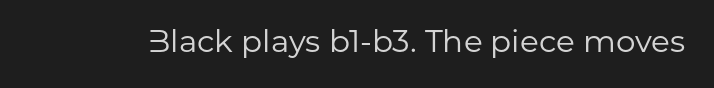
{"serif": "no", "italic": "no", "bold": "no", "weight": "regular", "width": "normal", "stroke_contrast": "low", "x_height": "medium", "monospaced": "no", "underline": "no", "letter_spacing": "normal", "letter_spacing_em": 0.0, "glyph_px": 31}
